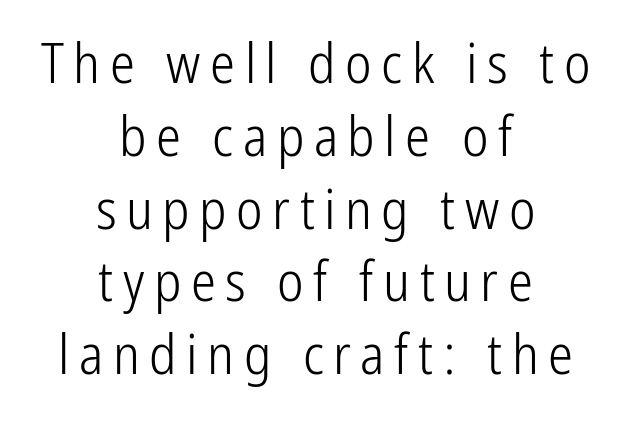
The glyphs are unaccompanied by any horizontal stroke below them. The letters stand straight up with perfectly vertical stems. Each letter keeps its own natural width here, so spacing adapts to shape. Regarding leading, the lines here are spaced in the standard way. The paragraph has two soft edges and a firm central axis. The typeface has the unassuming heft of standard copy or less.
